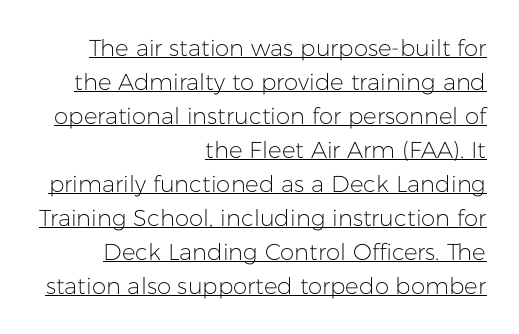
Q: Is the text bold? A: No.
Q: Is the text italic (slanted)? A: No, it is upright.
Q: Is the text underlined? A: Yes.
Q: How is the paragraph aligned? A: Right-aligned.
Q: Is the spacing between letters normal or unusually wide? A: Normal.
Q: Is the spacing between lines tight, normal or loose? A: Normal.
